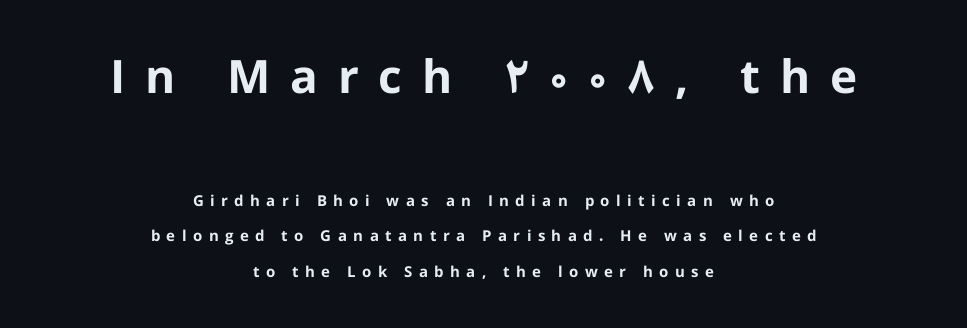
The image shows 46 px bold sans-serif type, upright; set centered, loose line spacing (2.37x), unusually wide letter spacing (+0.43 em), not underlined; the first (top) block is 3.07x larger; low stroke contrast and a medium x-height.
